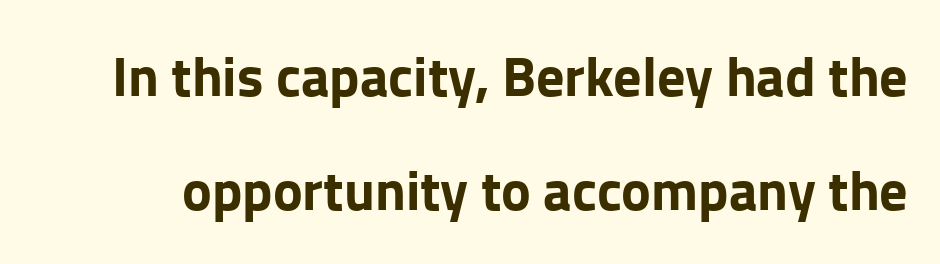
Q: Is the text bold? A: Yes.
Q: Is the text italic (slanted)? A: No, it is upright.
Q: Is the typeface a serif or a sans-serif typeface? A: Sans-serif.
Q: Is the text underlined? A: No.
Q: Is the spacing between letters normal or unusually wide? A: Normal.
Q: Is the spacing between lines tight, normal or loose? A: Loose.
Q: Width (condensed, normal, or wide)? A: Normal.
Q: Stroke contrast? A: Low.
Q: x-height? A: Medium.
Q: Monospaced? A: No.
